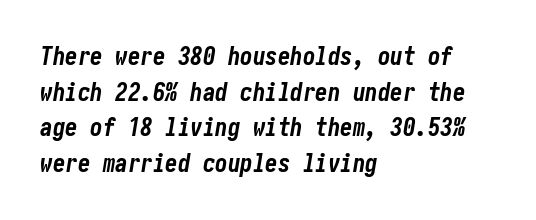
{"italic": "yes", "lean": "right", "slant_degrees": 10, "bold": "yes", "underline": "no", "align": "left", "line_spacing": "normal", "line_spacing_ratio": 1.43, "letter_spacing": "normal", "letter_spacing_em": 0.0, "glyph_px": 25}
